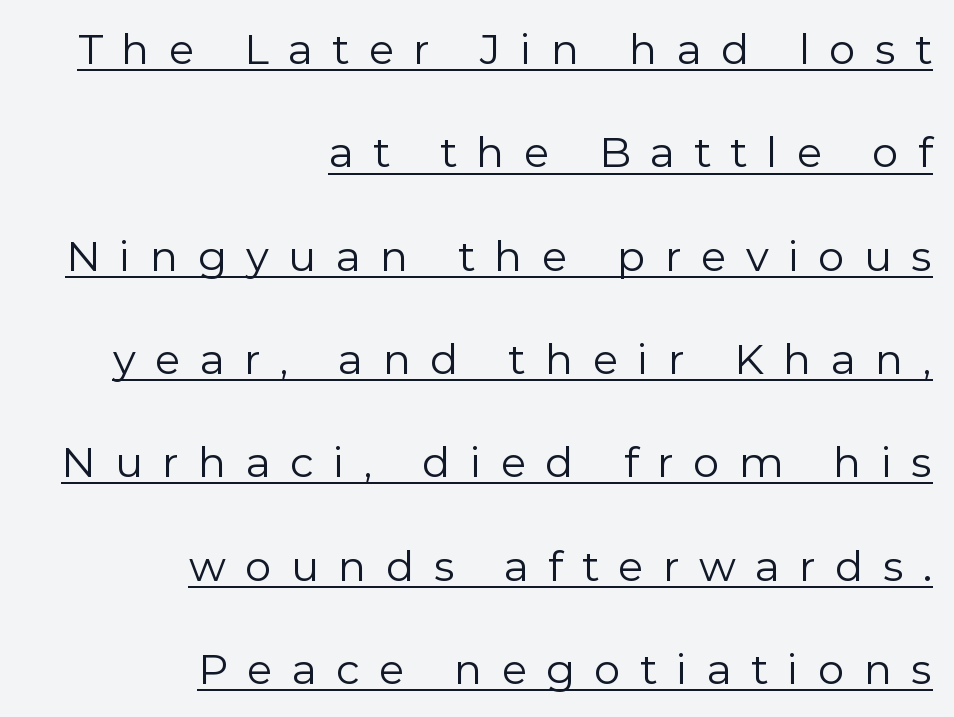
This rendering employs a face without finishing strokes, i.e., a sans-serif. The typography opts for an upright posture over an oblique one. Substantial extra tracking has been applied to these lines. Short and long lines alike share a common ending point at right. Looks like regular typesetting: each glyph gets only the width it needs.
